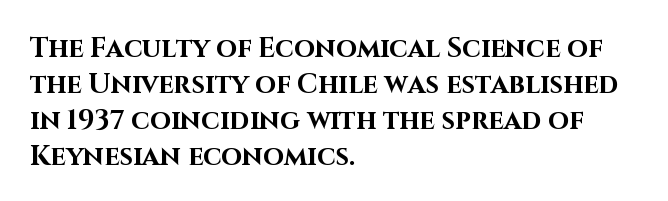
Is there much room between lines? A standard amount, neither cramped nor airy. This rendering features lettering with no underline. The typography opts for an upright posture over an oblique one. Standard letterfit; no display-style spreading of the glyphs. Line starts are locked; line ends wander. Heavy-handed strokes throughout: this text is bold.
